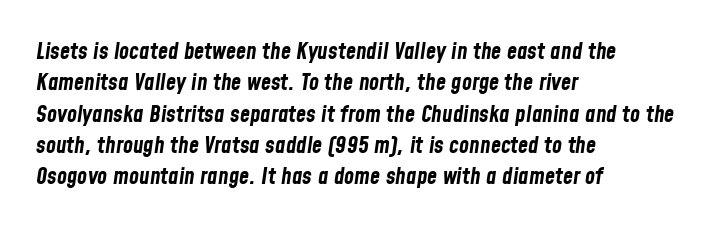
Q: Is the text bold? A: Yes.
Q: Is the text italic (slanted)? A: Yes, it leans right by about 8 degrees.
Q: Is the text underlined? A: No.
Q: How is the paragraph aligned? A: Left-aligned.
Q: Is the spacing between letters normal or unusually wide? A: Normal.
Q: Is the spacing between lines tight, normal or loose? A: Normal.
